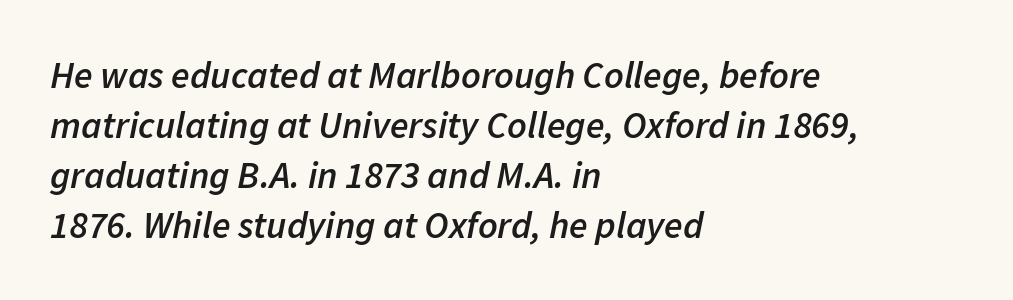
The image shows 38 px semibold type, italic (leaning right); set left-aligned, normal line spacing (1.32x), normal letter spacing, not underlined; low stroke contrast and a medium x-height.
